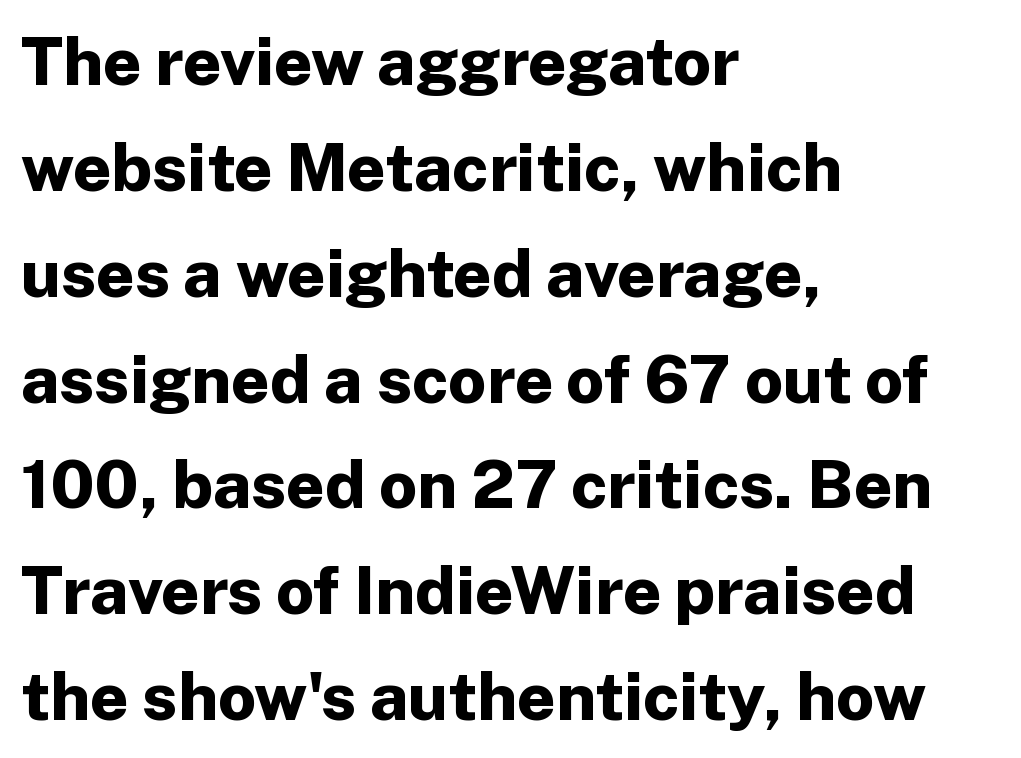
The image shows 67 px bold sans-serif type, upright; set left-aligned, normal line spacing (1.58x), normal letter spacing, not underlined; low stroke contrast and a medium x-height.
